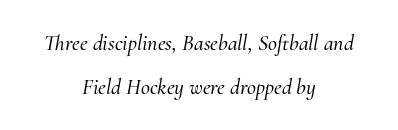
The image shows 22 px text type, italic (leaning right); set centered, loose line spacing (1.98x), normal letter spacing, not underlined.
